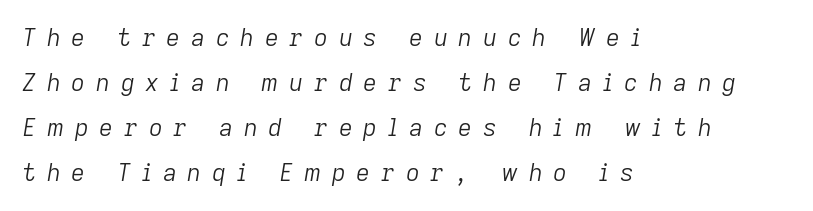
{"italic": "yes", "lean": "right", "slant_degrees": 9, "bold": "no", "underline": "no", "align": "left", "line_spacing_ratio": 1.88, "letter_spacing": "wide", "letter_spacing_em": 0.45, "glyph_px": 24}
